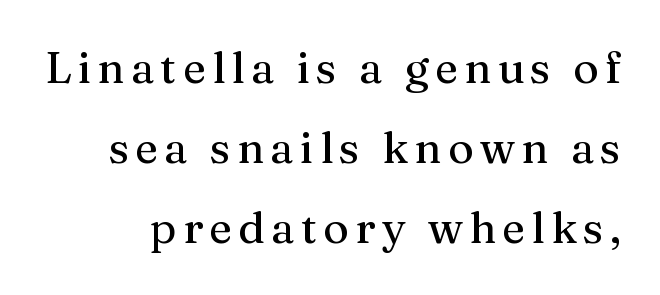
{"serif": "yes", "italic": "no", "width": "normal", "stroke_contrast": "medium", "x_height": "medium", "monospaced": "no", "underline": "no", "line_spacing_ratio": 1.82, "glyph_px": 44}
